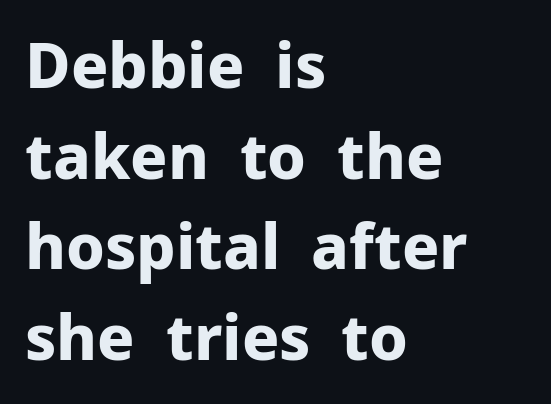
What stands out about the letter spacing? Nothing — it is the standard amount. The rendering shows plain stroke endings on the letterforms — a sans-serif design. Successive baselines arrive at the customary interval. This sample has the flowing, uneven cadence of proportional lettering. The lines in this sample share a left origin and differ only in where they stop. A clean baseline with only descenders dipping below it.
